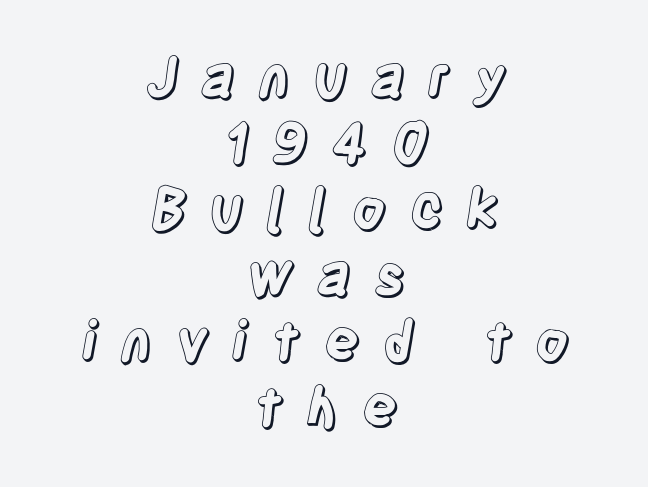
{"width": "condensed", "x_height": "large", "monospaced": "no", "underline": "no", "align": "center", "line_spacing_ratio": 1.2, "letter_spacing": "wide", "letter_spacing_em": 0.39, "glyph_px": 55}
